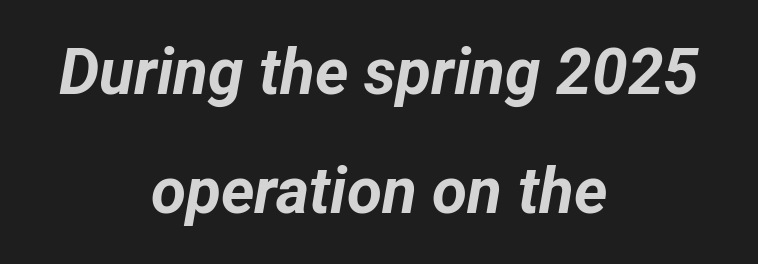
Q: Is the text bold? A: Yes.
Q: Is the text italic (slanted)? A: Yes, it leans right by about 12 degrees.
Q: Is the text underlined? A: No.
Q: How is the paragraph aligned? A: Centered.
Q: Is the spacing between letters normal or unusually wide? A: Normal.
Q: Width (condensed, normal, or wide)? A: Normal.
Q: Stroke contrast? A: Low.
Q: x-height? A: Medium.
Q: Monospaced? A: No.
